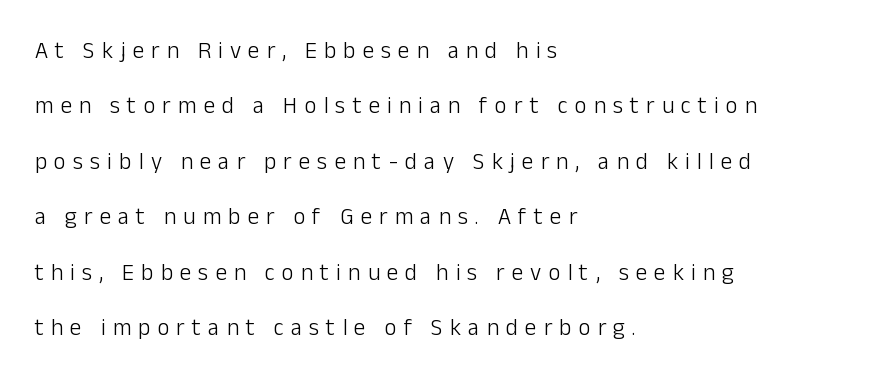
{"italic": "no", "bold": "no", "underline": "no", "align": "left", "line_spacing": "loose", "line_spacing_ratio": 2.41, "letter_spacing": "wide", "letter_spacing_em": 0.31, "glyph_px": 23}
